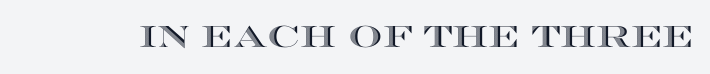
{"italic": "no", "width": "wide", "x_height": "large", "monospaced": "no", "underline": "no", "letter_spacing": "normal", "letter_spacing_em": 0.0, "glyph_px": 30}
